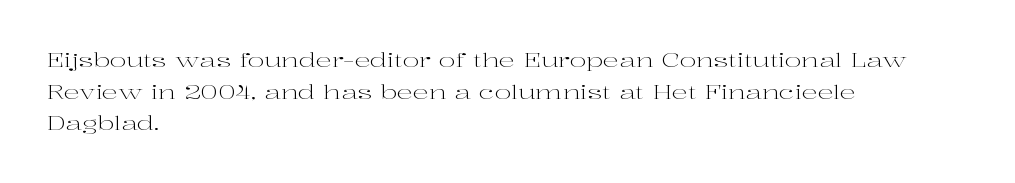
{"italic": "no", "bold": "no", "underline": "no", "align": "left", "line_spacing": "normal", "line_spacing_ratio": 1.58, "letter_spacing": "normal", "letter_spacing_em": 0.0, "glyph_px": 20}
